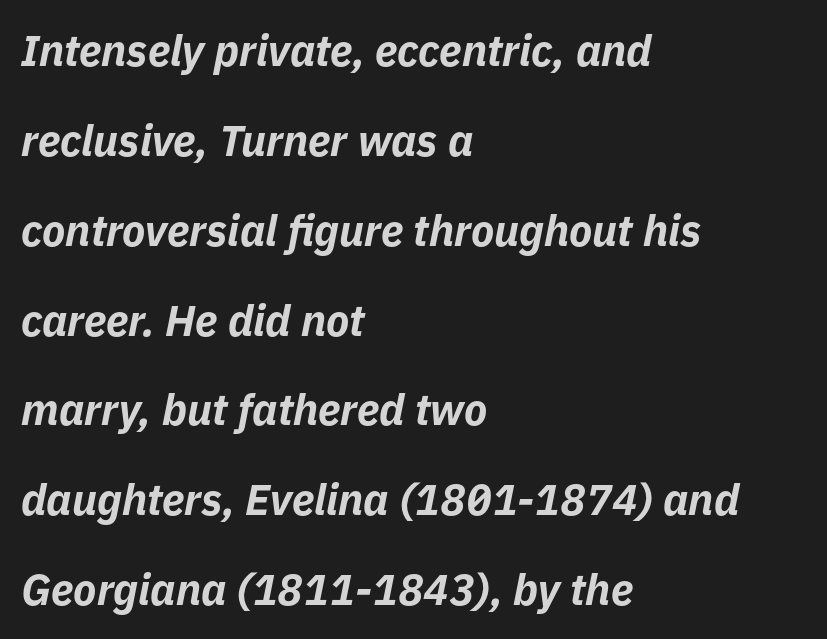
{"italic": "yes", "lean": "right", "slant_degrees": 11, "bold": "yes", "weight": "bold", "width": "normal", "stroke_contrast": "low", "x_height": "medium", "monospaced": "no", "underline": "no", "align": "left", "line_spacing": "loose", "line_spacing_ratio": 2.09, "letter_spacing": "normal", "letter_spacing_em": 0.0, "glyph_px": 43}
